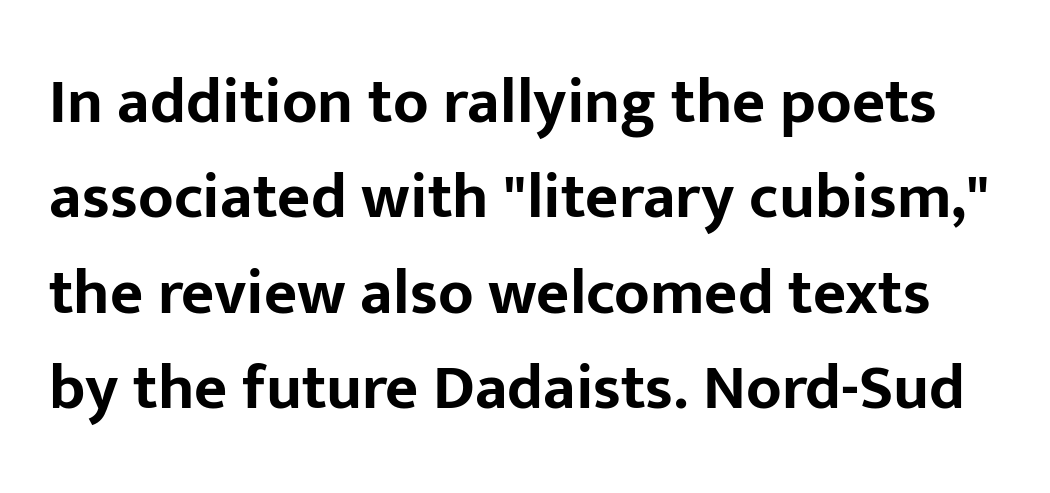
{"serif": "no", "italic": "no", "bold": "yes", "weight": "bold", "width": "normal", "stroke_contrast": "low", "x_height": "medium", "monospaced": "no", "underline": "no", "line_spacing": "normal", "line_spacing_ratio": 1.49, "letter_spacing": "normal", "letter_spacing_em": 0.0, "glyph_px": 64}
